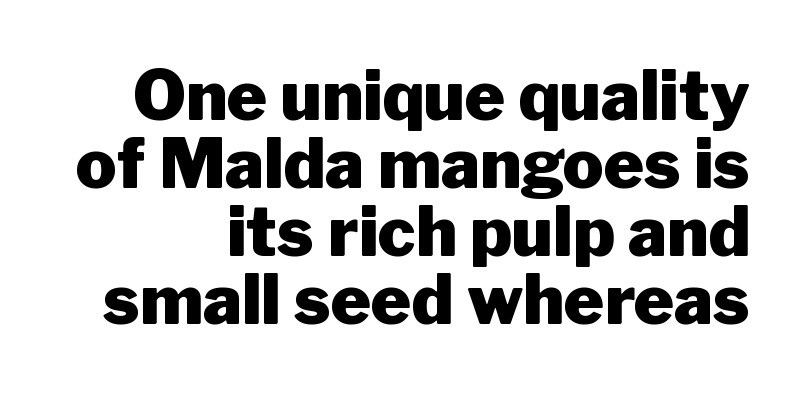
Q: Is the text bold? A: Yes.
Q: Is the text italic (slanted)? A: No, it is upright.
Q: Is the typeface a serif or a sans-serif typeface? A: Sans-serif.
Q: Is the text underlined? A: No.
Q: How is the paragraph aligned? A: Right-aligned.
Q: Is the spacing between letters normal or unusually wide? A: Normal.
Q: Is the spacing between lines tight, normal or loose? A: Tight.
Q: Width (condensed, normal, or wide)? A: Normal.
Q: Stroke contrast? A: Low.
Q: x-height? A: Medium.
Q: Monospaced? A: No.
